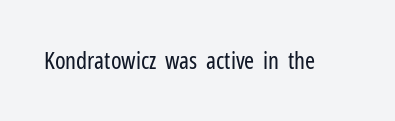
{"italic": "no", "bold": "no", "underline": "no", "letter_spacing": "normal", "letter_spacing_em": 0.0, "glyph_px": 24}
